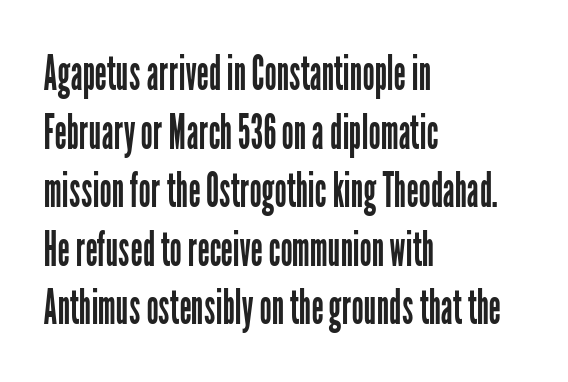
Q: Is the text bold? A: No.
Q: Is the text italic (slanted)? A: No, it is upright.
Q: Is the typeface a serif or a sans-serif typeface? A: Sans-serif.
Q: Is the text underlined? A: No.
Q: How is the paragraph aligned? A: Left-aligned.
Q: Is the spacing between letters normal or unusually wide? A: Normal.
Q: Width (condensed, normal, or wide)? A: Condensed.
Q: Stroke contrast? A: Low.
Q: x-height? A: Medium.
Q: Monospaced? A: No.
